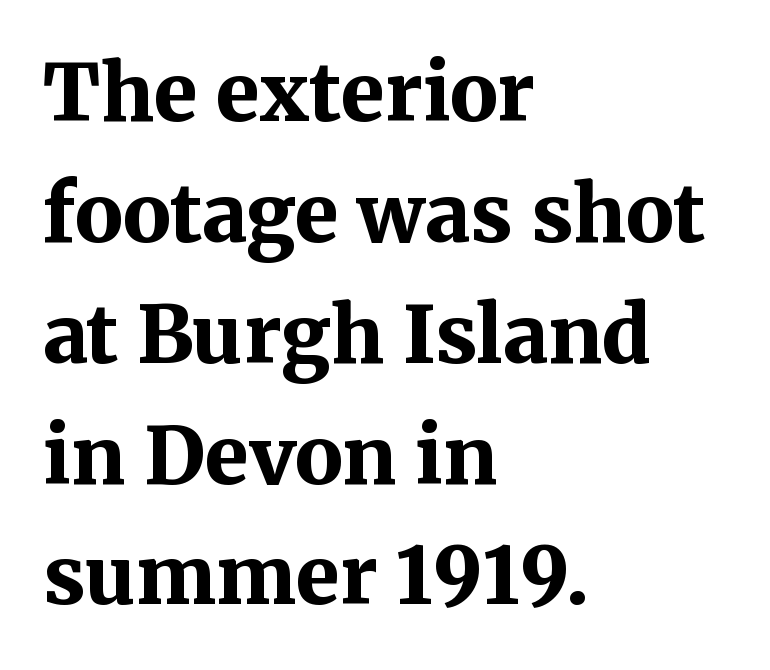
{"serif": "yes", "italic": "no", "bold": "yes", "weight": "bold", "width": "normal", "stroke_contrast": "medium", "x_height": "medium", "monospaced": "no", "underline": "no", "align": "left", "line_spacing": "normal", "line_spacing_ratio": 1.53, "letter_spacing": "normal", "letter_spacing_em": 0.0, "glyph_px": 79}
